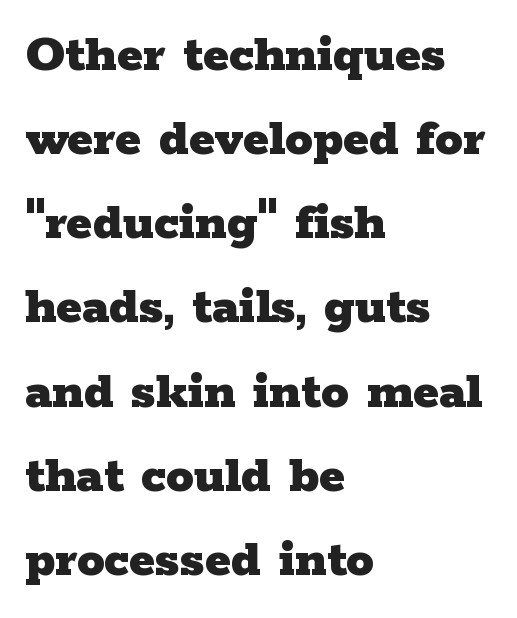
Q: Is the text bold? A: Yes.
Q: Is the text italic (slanted)? A: No, it is upright.
Q: Is the typeface a serif or a sans-serif typeface? A: Serif.
Q: Is the text underlined? A: No.
Q: How is the paragraph aligned? A: Left-aligned.
Q: Is the spacing between letters normal or unusually wide? A: Normal.
Q: Is the spacing between lines tight, normal or loose? A: Normal.
Q: Width (condensed, normal, or wide)? A: Wide.
Q: Stroke contrast? A: Low.
Q: x-height? A: Medium.
Q: Monospaced? A: No.
